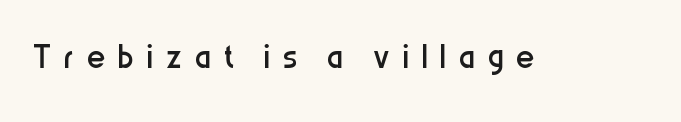
{"serif": "no", "italic": "no", "bold": "no", "weight": "regular", "width": "condensed", "stroke_contrast": "low", "x_height": "medium", "monospaced": "no", "underline": "no", "letter_spacing": "wide", "letter_spacing_em": 0.28, "glyph_px": 45}
